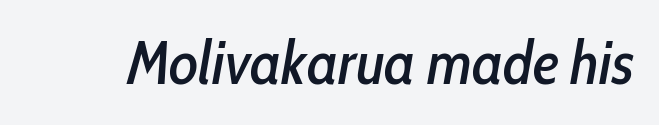
The image shows 61 px condensed type, italic (leaning right); set normal letter spacing, not underlined; low stroke contrast and a medium x-height.
